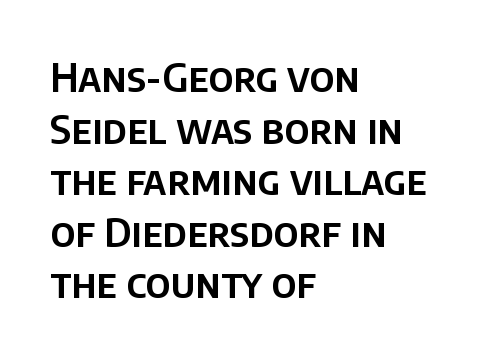
The image shows 40 px sans-serif type, upright; set left-aligned, normal line spacing (1.29x), normal letter spacing, not underlined; low stroke contrast and a large x-height.
